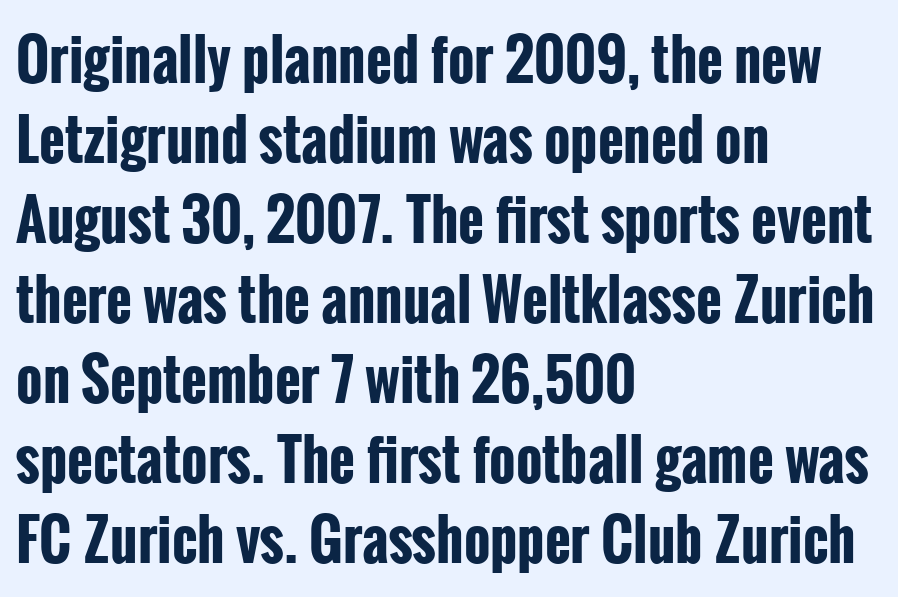
The image shows 56 px bold, condensed sans-serif type, upright; set left-aligned, normal line spacing (1.43x), normal letter spacing, not underlined; low stroke contrast and a medium x-height.
